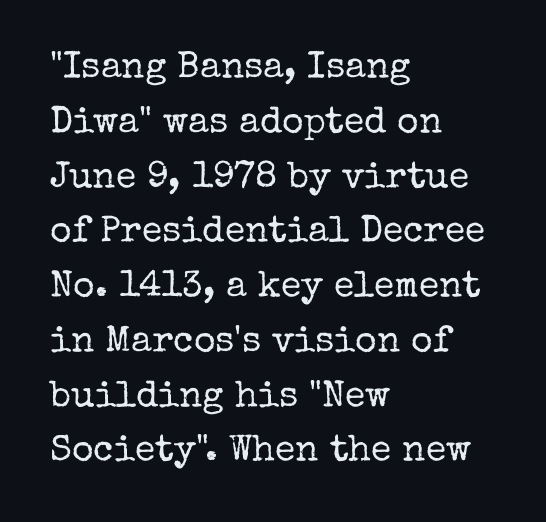
{"serif": "yes", "italic": "no", "bold": "no", "weight": "regular", "width": "normal", "stroke_contrast": "low", "x_height": "medium", "monospaced": "no", "underline": "no", "align": "left", "line_spacing": "normal", "line_spacing_ratio": 1.48, "letter_spacing": "normal", "letter_spacing_em": 0.0, "glyph_px": 37}
